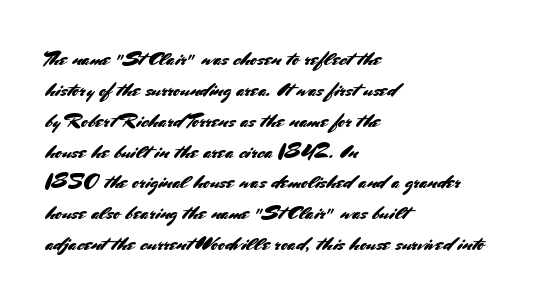
There is no visible air inserted between adjacent glyphs. Alignment: flush left. The words here are not underlined. The designer left line spacing at the default.
